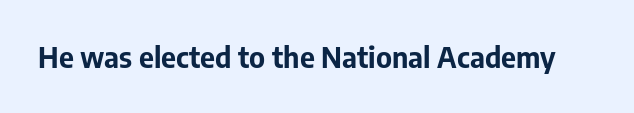
Q: Is the text bold? A: Yes.
Q: Is the text italic (slanted)? A: No, it is upright.
Q: Is the typeface a serif or a sans-serif typeface? A: Sans-serif.
Q: Is the text underlined? A: No.
Q: Is the spacing between letters normal or unusually wide? A: Normal.
Q: Width (condensed, normal, or wide)? A: Normal.
Q: Stroke contrast? A: Low.
Q: x-height? A: Medium.
Q: Monospaced? A: No.
